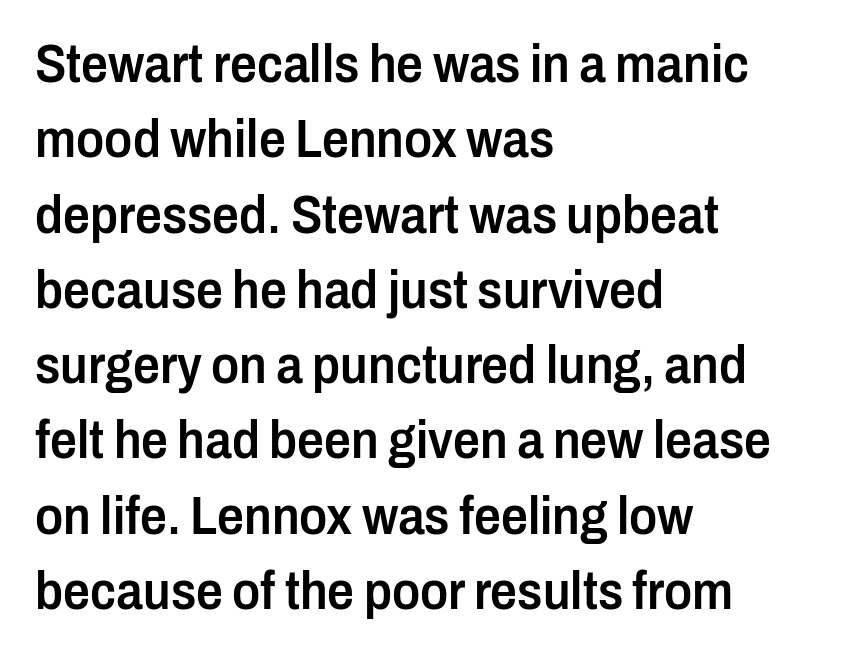
The image shows 53 px semibold, condensed sans-serif type, upright; set left-aligned, normal line spacing (1.42x), normal letter spacing, not underlined; low stroke contrast and a medium x-height.
